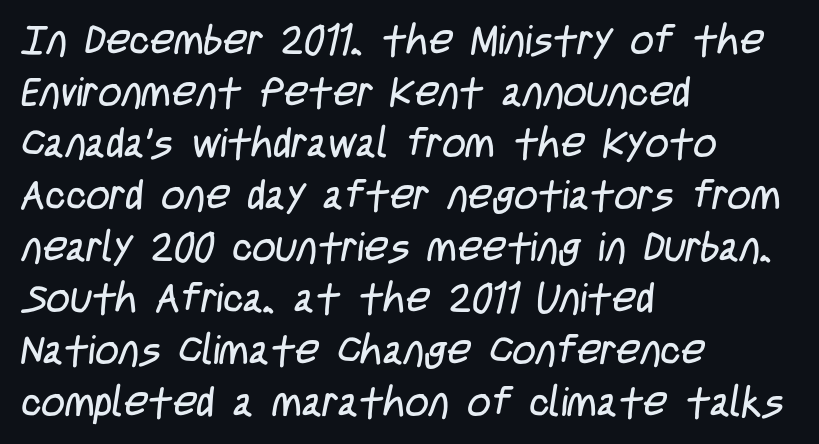
The image shows 41 px regular-weight, condensed sans-serif type; set left-aligned, normal line spacing (1.26x), normal letter spacing, not underlined; low stroke contrast and a large x-height.
